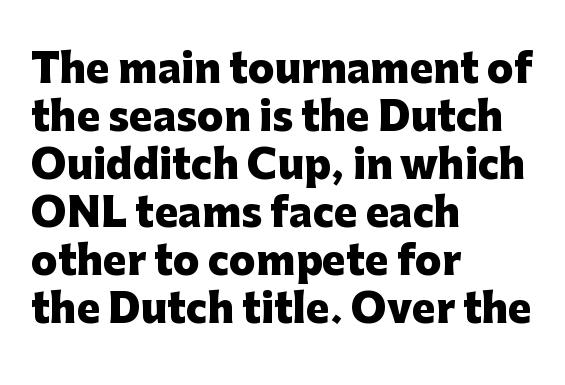
{"serif": "no", "italic": "no", "bold": "yes", "weight": "heavy", "width": "normal", "stroke_contrast": "low", "x_height": "medium", "monospaced": "no", "underline": "no", "align": "left", "line_spacing_ratio": 1.23, "letter_spacing": "normal", "letter_spacing_em": 0.0, "glyph_px": 39}
